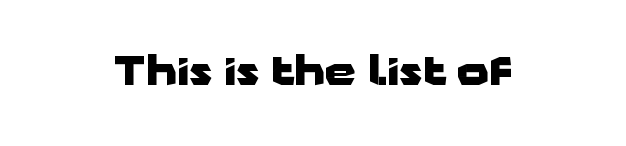
{"serif": "no", "italic": "no", "bold": "yes", "weight": "heavy", "width": "wide", "stroke_contrast": "low", "x_height": "medium", "monospaced": "no", "underline": "no", "letter_spacing": "normal", "letter_spacing_em": 0.0, "glyph_px": 40}
